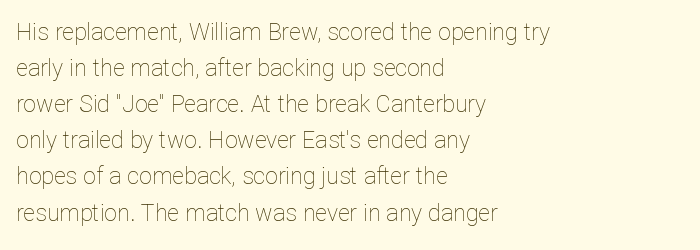
{"italic": "no", "bold": "no", "underline": "no", "align": "left", "line_spacing": "normal", "line_spacing_ratio": 1.57, "letter_spacing": "normal", "letter_spacing_em": 0.0, "glyph_px": 23}
